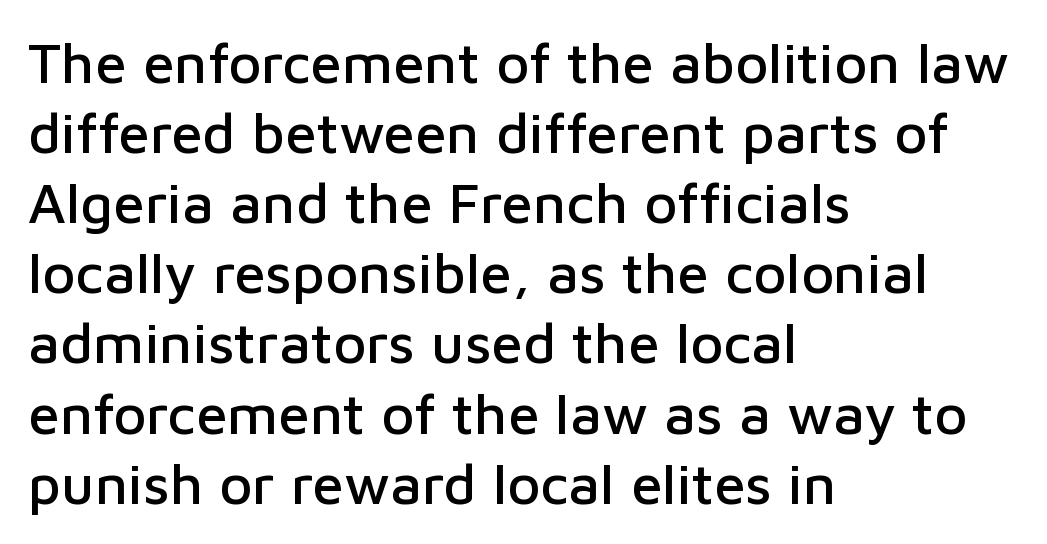
{"serif": "no", "italic": "no", "width": "normal", "stroke_contrast": "low", "x_height": "medium", "monospaced": "no", "underline": "no", "align": "left", "line_spacing_ratio": 1.23, "letter_spacing": "normal", "letter_spacing_em": 0.0, "glyph_px": 57}
